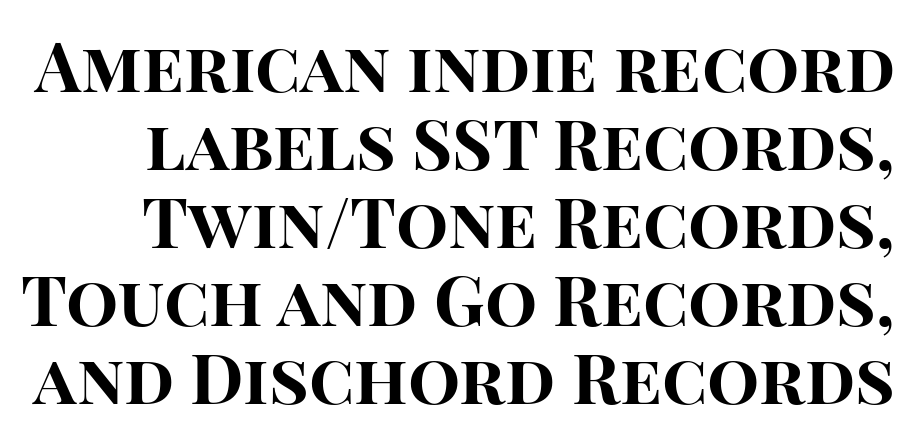
The zone under the glyphs is completely vacant. This is roman type, the default non-slanted kind. Think of a printed novel: that variable character pitch is what you see here. The passage shown is typeset with a sans-serif family.
